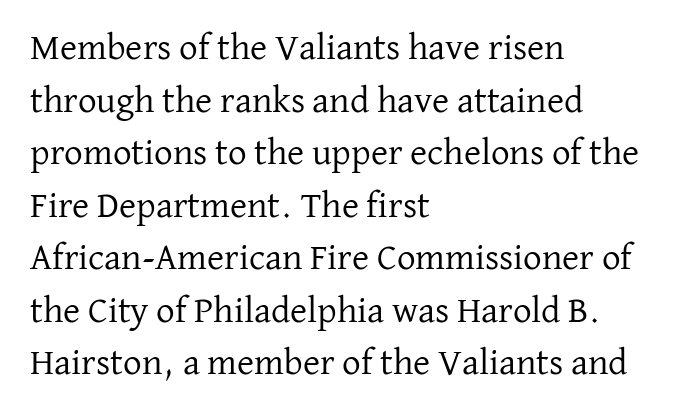
Q: Is the text bold? A: No.
Q: Is the text italic (slanted)? A: No, it is upright.
Q: Is the typeface a serif or a sans-serif typeface? A: Serif.
Q: Is the text underlined? A: No.
Q: How is the paragraph aligned? A: Left-aligned.
Q: Is the spacing between letters normal or unusually wide? A: Normal.
Q: Is the spacing between lines tight, normal or loose? A: Normal.
Q: Width (condensed, normal, or wide)? A: Normal.
Q: Stroke contrast? A: Low.
Q: x-height? A: Medium.
Q: Monospaced? A: No.
